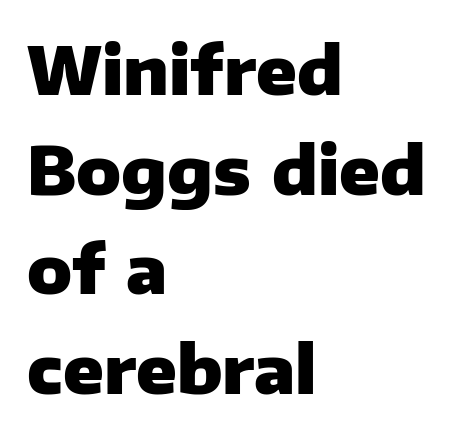
Q: Is the text bold? A: Yes.
Q: Is the text italic (slanted)? A: No, it is upright.
Q: Is the typeface a serif or a sans-serif typeface? A: Sans-serif.
Q: Is the text underlined? A: No.
Q: How is the paragraph aligned? A: Left-aligned.
Q: Is the spacing between letters normal or unusually wide? A: Normal.
Q: Is the spacing between lines tight, normal or loose? A: Normal.
Q: Width (condensed, normal, or wide)? A: Normal.
Q: Stroke contrast? A: Low.
Q: x-height? A: Medium.
Q: Monospaced? A: No.
